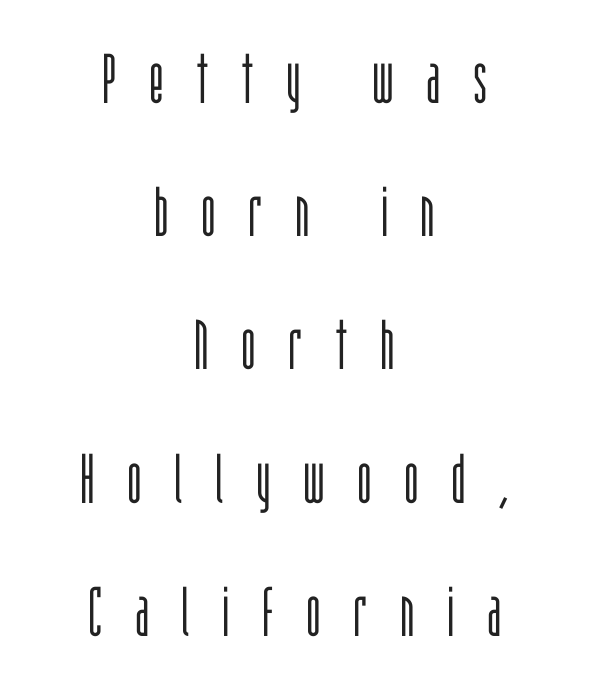
Q: Is the text bold? A: No.
Q: Is the text italic (slanted)? A: No, it is upright.
Q: Is the typeface a serif or a sans-serif typeface? A: Sans-serif.
Q: Is the text underlined? A: No.
Q: How is the paragraph aligned? A: Centered.
Q: Is the spacing between letters normal or unusually wide? A: Unusually wide.
Q: Is the spacing between lines tight, normal or loose? A: Loose.
Q: Width (condensed, normal, or wide)? A: Condensed.
Q: Stroke contrast? A: Low.
Q: x-height? A: Large.
Q: Monospaced? A: No.
